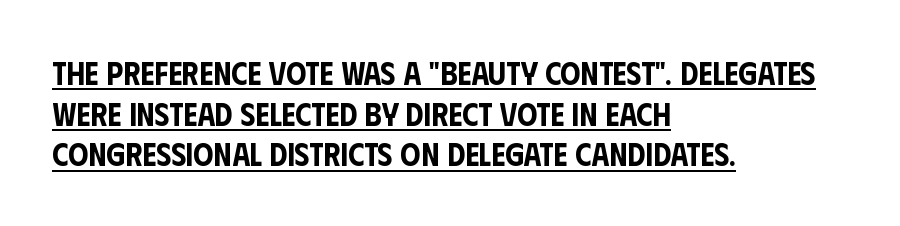
{"serif": "no", "italic": "no", "width": "condensed", "stroke_contrast": "low", "x_height": "large", "monospaced": "no", "underline": "yes", "align": "left", "line_spacing": "normal", "line_spacing_ratio": 1.27, "letter_spacing": "normal", "letter_spacing_em": 0.0, "glyph_px": 32}
